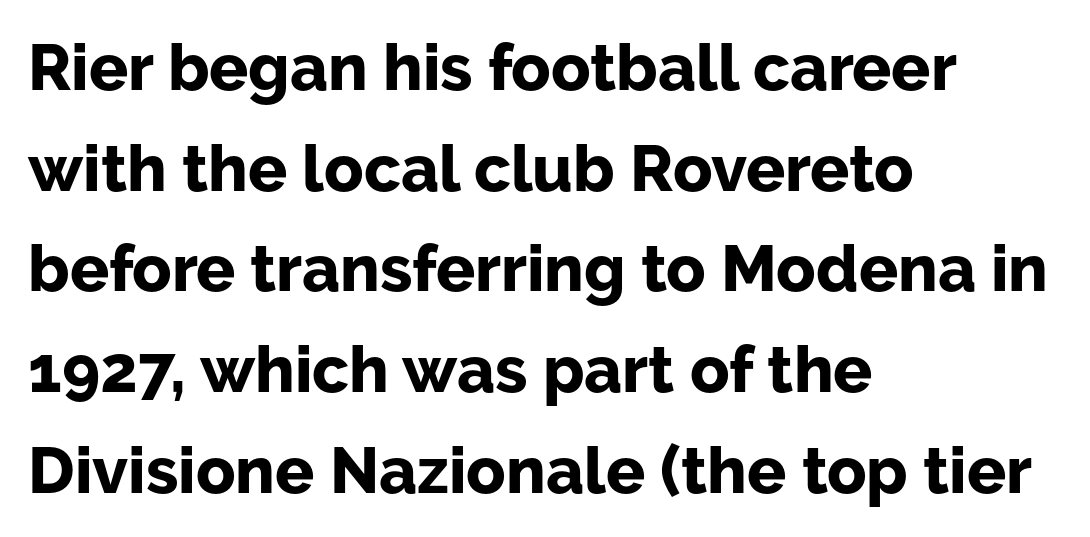
In terms of letterspacing, this is plain default setting. Honestly, there is no underline to notice here at all. The letters are bold, with thick, heavy strokes. The space between consecutive lines is moderate. Typographically, this falls in the sans-serif category. This sample has the flowing, uneven cadence of proportional lettering.
